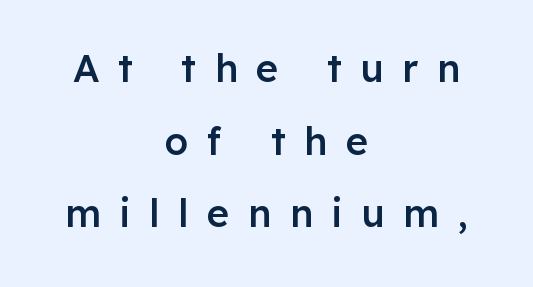
A student would call this center alignment; a typographer would say set centered. The specimen omits any rule beneath the text block's lines. The horizontal fit of the characters is loose and conspicuously gappy. In terms of weight, the rendering is demibold, just under bold.
